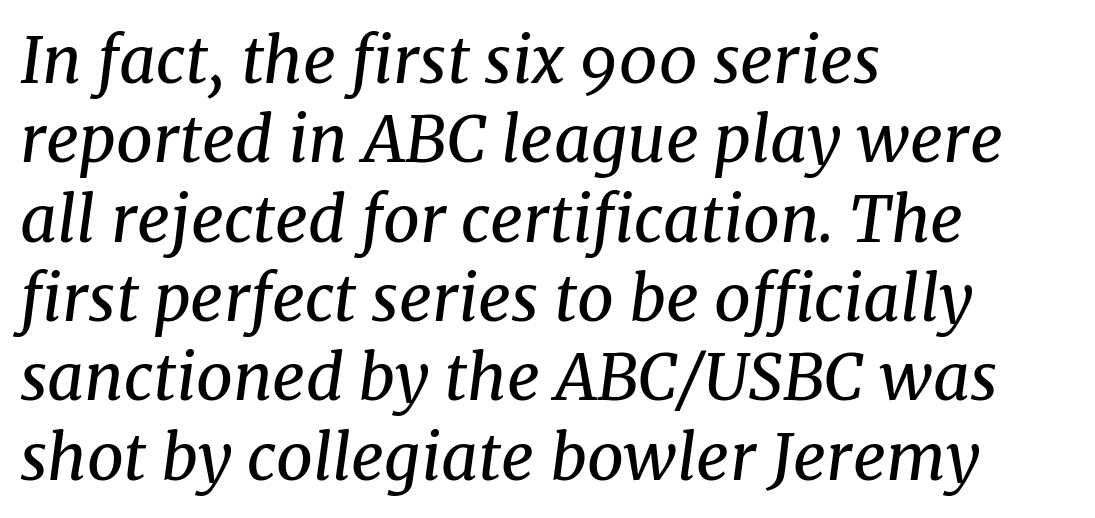
The gap between lines stays unmarked. Small tapered or slab feet sit at the stroke ends, so this counts as serif. The font sits on the lighter half of the weight spectrum, regular included. These lines are set flush left with a ragged right edge. The line texture is even and compact thanks to regular tracking.
